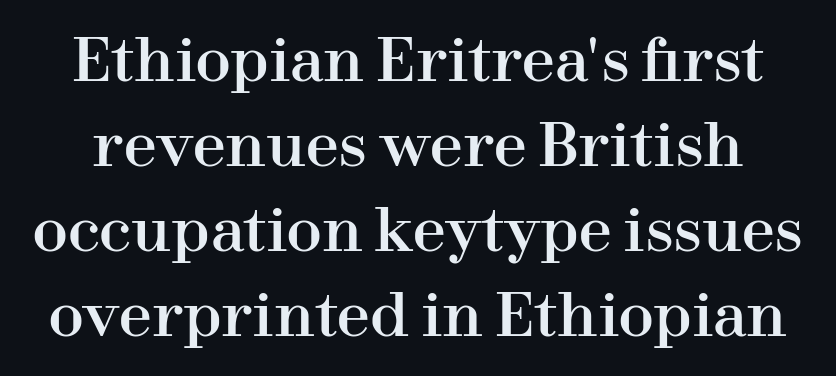
The image shows 59 px serif type, upright; set normal line spacing (1.44x), normal letter spacing, not underlined; high stroke contrast and a medium x-height.
